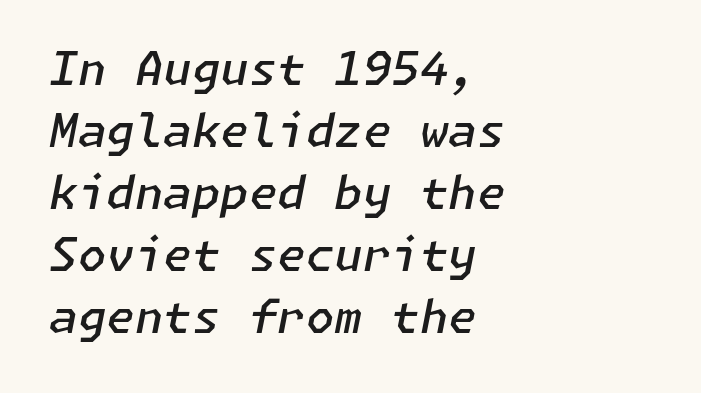
Q: Is the text bold? A: Semi-bold.
Q: Is the text italic (slanted)? A: Yes, it leans right by about 11 degrees.
Q: Is the text underlined? A: No.
Q: How is the paragraph aligned? A: Left-aligned.
Q: Is the spacing between letters normal or unusually wide? A: Normal.
Q: Is the spacing between lines tight, normal or loose? A: Normal.
Q: Width (condensed, normal, or wide)? A: Normal.
Q: Stroke contrast? A: Low.
Q: x-height? A: Medium.
